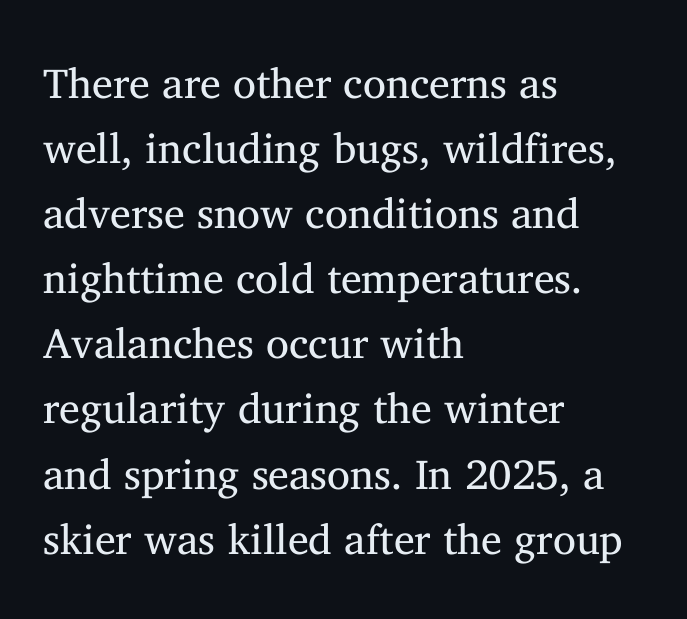
Q: Is the text bold? A: No.
Q: Is the text italic (slanted)? A: No, it is upright.
Q: Is the typeface a serif or a sans-serif typeface? A: Serif.
Q: Is the text underlined? A: No.
Q: How is the paragraph aligned? A: Left-aligned.
Q: Is the spacing between letters normal or unusually wide? A: Normal.
Q: Is the spacing between lines tight, normal or loose? A: Normal.
Q: Width (condensed, normal, or wide)? A: Normal.
Q: Stroke contrast? A: Medium.
Q: x-height? A: Medium.
Q: Monospaced? A: No.
